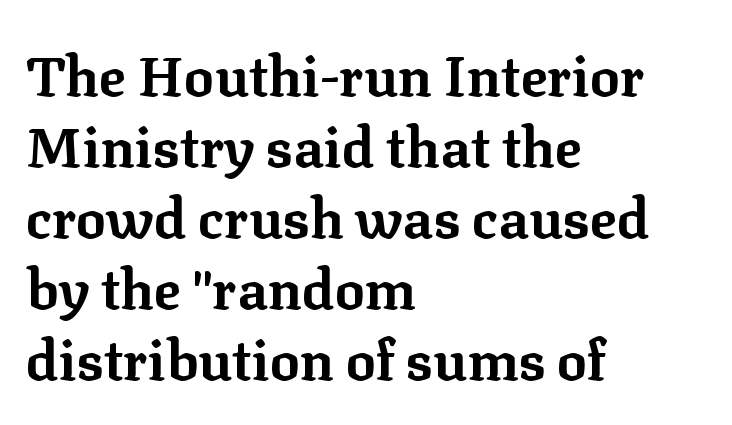
{"serif": "yes", "italic": "no", "bold": "yes", "weight": "bold", "width": "normal", "stroke_contrast": "low", "x_height": "medium", "monospaced": "no", "underline": "no", "align": "left", "line_spacing": "normal", "line_spacing_ratio": 1.27, "letter_spacing": "normal", "letter_spacing_em": 0.0, "glyph_px": 56}
